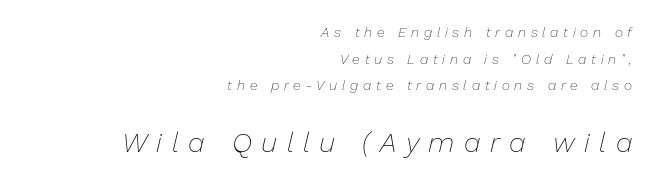
The image shows 28 px thin type, italic (leaning right); set right-aligned, loose line spacing (1.9x), unusually wide letter spacing (+0.34 em), not underlined; the second (bottom) block is 2.0x larger; low stroke contrast and a medium x-height.
